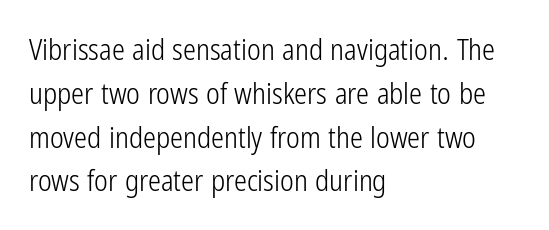
{"serif": "no", "italic": "no", "bold": "no", "weight": "light", "width": "condensed", "stroke_contrast": "low", "x_height": "medium", "monospaced": "no", "underline": "no", "align": "left", "line_spacing": "normal", "line_spacing_ratio": 1.51, "letter_spacing": "normal", "letter_spacing_em": 0.0, "glyph_px": 29}
